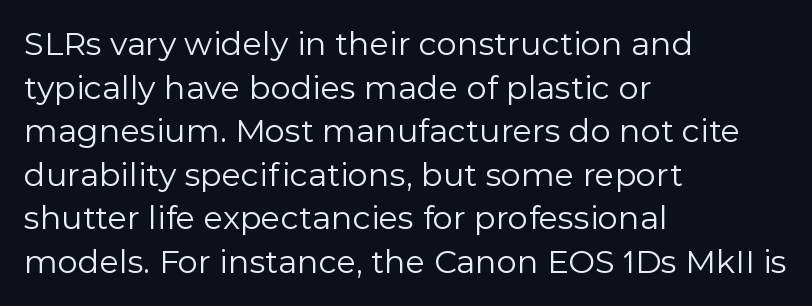
{"serif": "no", "italic": "no", "bold": "no", "weight": "regular", "width": "normal", "x_height": "medium", "monospaced": "no", "underline": "no", "align": "left", "line_spacing": "normal", "line_spacing_ratio": 1.36, "letter_spacing": "normal", "letter_spacing_em": 0.0, "glyph_px": 32}
